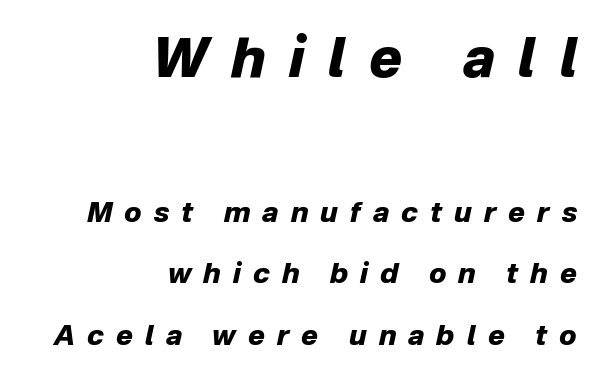
Q: Is the text bold? A: Yes.
Q: Is the text italic (slanted)? A: Yes, it leans right by about 12 degrees.
Q: Is the text underlined? A: No.
Q: How is the paragraph aligned? A: Right-aligned.
Q: Is the spacing between letters normal or unusually wide? A: Unusually wide.
Q: Is the spacing between lines tight, normal or loose? A: Loose.
Q: Which block of text is set in a larger size, the first (top) or the second (bottom)? A: The first (top) one.
Q: Width (condensed, normal, or wide)? A: Normal.
Q: Stroke contrast? A: Low.
Q: x-height? A: Medium.
Q: Monospaced? A: No.
